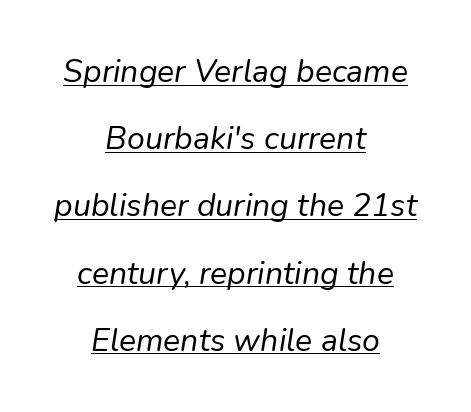
Q: Is the text bold? A: No.
Q: Is the text italic (slanted)? A: Yes, it leans right by about 9 degrees.
Q: Is the text underlined? A: Yes.
Q: How is the paragraph aligned? A: Centered.
Q: Is the spacing between letters normal or unusually wide? A: Normal.
Q: Is the spacing between lines tight, normal or loose? A: Loose.
Q: Width (condensed, normal, or wide)? A: Normal.
Q: Stroke contrast? A: Low.
Q: x-height? A: Medium.
Q: Monospaced? A: No.
